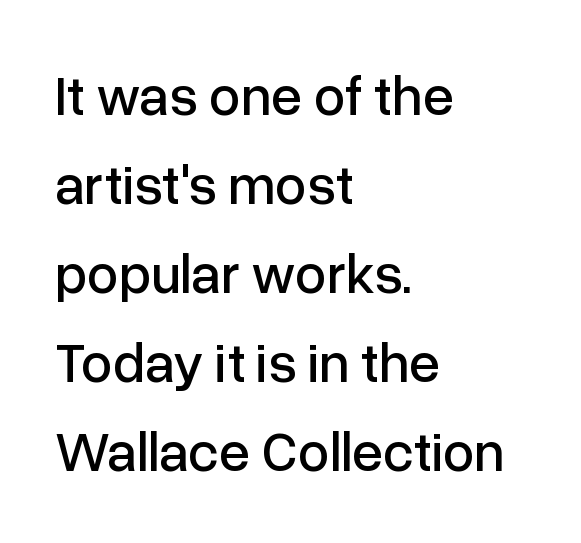
{"serif": "no", "italic": "no", "width": "normal", "stroke_contrast": "low", "x_height": "medium", "monospaced": "no", "underline": "no", "align": "left", "line_spacing": "normal", "line_spacing_ratio": 1.59, "letter_spacing": "normal", "letter_spacing_em": 0.0, "glyph_px": 56}
